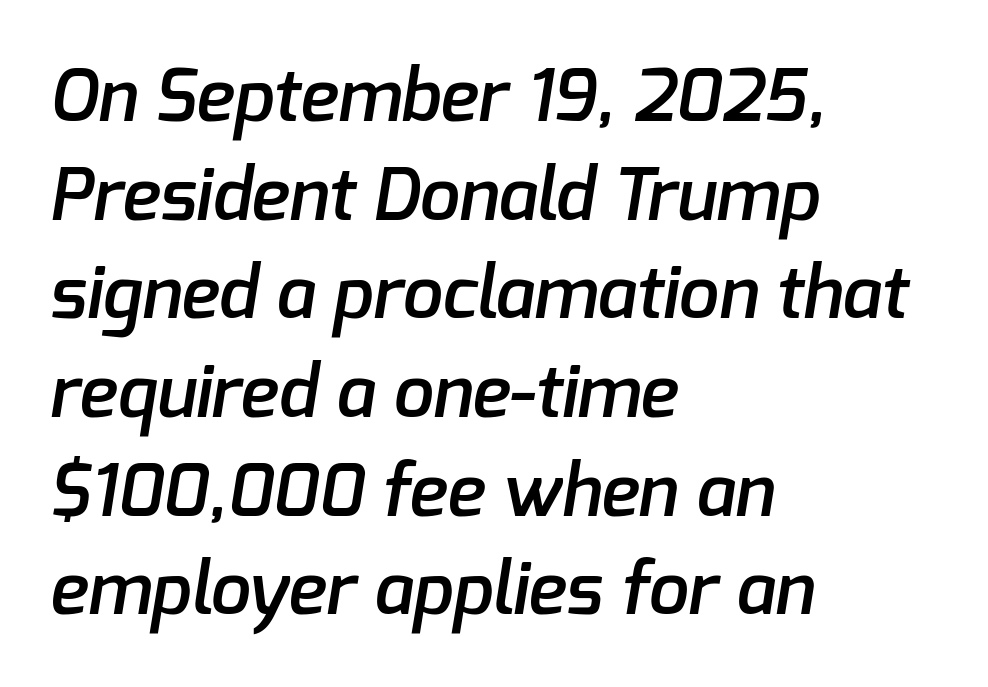
Nothing sits at the stroke ends, so this counts as sans-serif. Decoration check: the copy has no underline. Compared with typical paragraphs, the rows here are spaced about the same. The paragraph shown leans on its left margin. Typographic density is moderately raised because the face is semibold. These lines keep a tight, regular rhythm from letter to letter.
